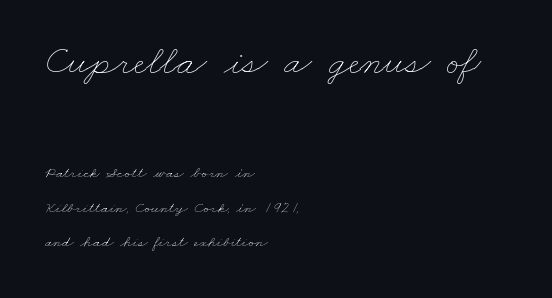
The image shows 41 px thin, wide type; set left-aligned, loose line spacing (2.16x), normal letter spacing, not underlined; the first (top) block is 2.56x larger; low stroke contrast and a small x-height.
